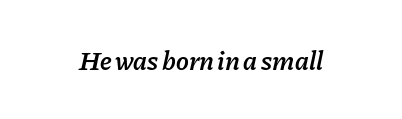
{"italic": "yes", "lean": "right", "slant_degrees": 11, "bold": "semi", "underline": "no", "letter_spacing": "normal", "letter_spacing_em": 0.0, "glyph_px": 27}
